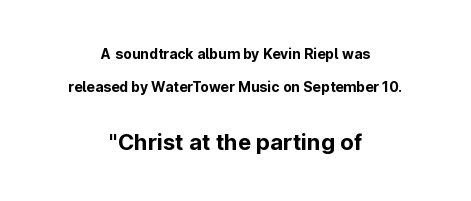
The image shows 22 px bold type, upright; set centered, loose line spacing (2.33x), normal letter spacing, not underlined; the second (bottom) block is 1.57x larger.
